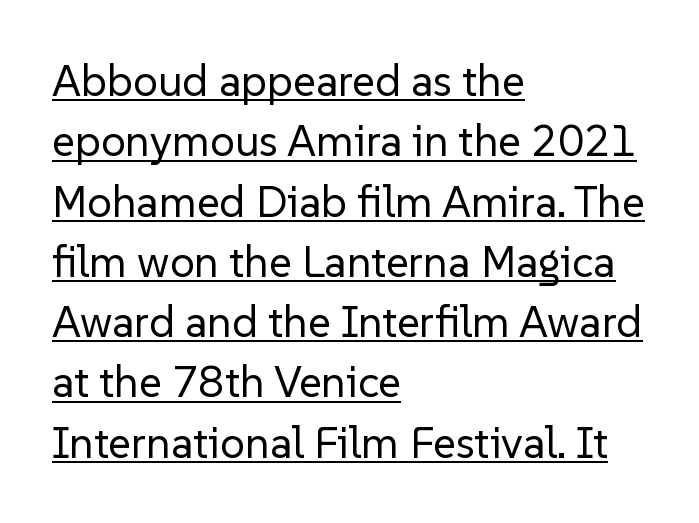
The image shows 44 px regular-weight sans-serif type, upright; set left-aligned, normal line spacing (1.37x), normal letter spacing, underlined; low stroke contrast and a medium x-height.
